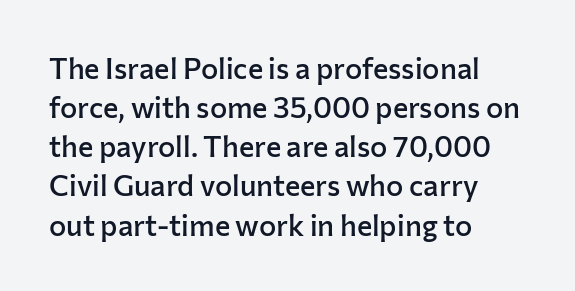
Q: Is the text bold? A: Semi-bold.
Q: Is the text italic (slanted)? A: No, it is upright.
Q: Is the typeface a serif or a sans-serif typeface? A: Sans-serif.
Q: Is the text underlined? A: No.
Q: How is the paragraph aligned? A: Left-aligned.
Q: Is the spacing between letters normal or unusually wide? A: Normal.
Q: Is the spacing between lines tight, normal or loose? A: Normal.
Q: Width (condensed, normal, or wide)? A: Normal.
Q: Stroke contrast? A: Low.
Q: x-height? A: Medium.
Q: Monospaced? A: No.
